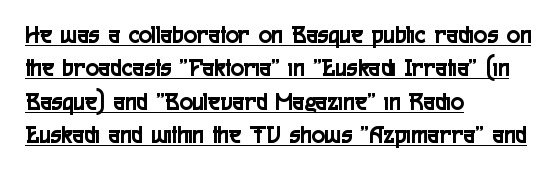
Q: Is the text italic (slanted)? A: No, it is upright.
Q: Is the text underlined? A: Yes.
Q: How is the paragraph aligned? A: Left-aligned.
Q: Is the spacing between letters normal or unusually wide? A: Normal.
Q: Is the spacing between lines tight, normal or loose? A: Normal.
